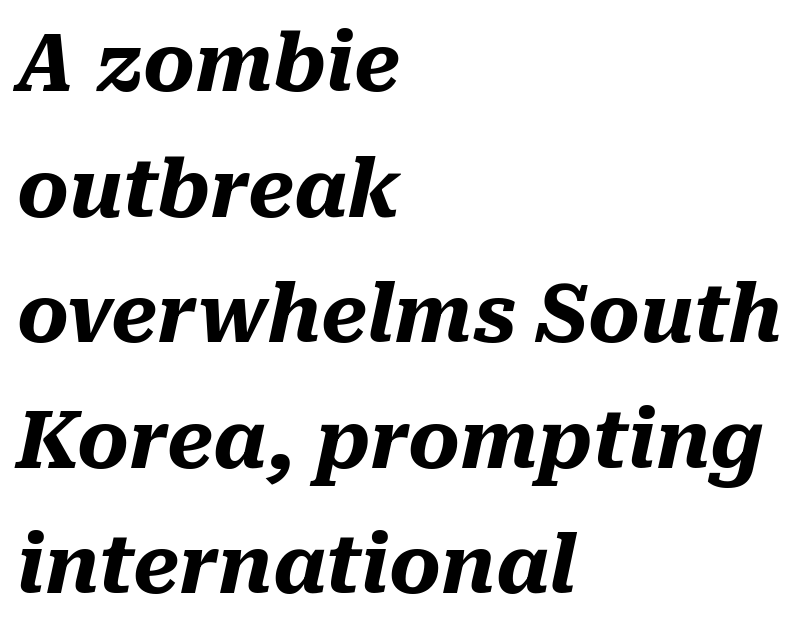
A typesetter would call this zero additional tracking. A typesetter would call this proportional, since set widths differ per character. Short and long lines alike share a common starting point at left. The letters are bold, with thick, heavy strokes.
